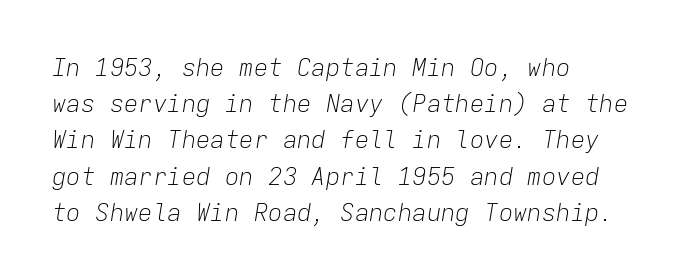
Think standard paragraph weight, or any step lighter than that. If you drew a ruler down the left edge, every line would touch it. A bare baseline throughout the passage. The block of text has a typical density, with ordinary space between rows.
